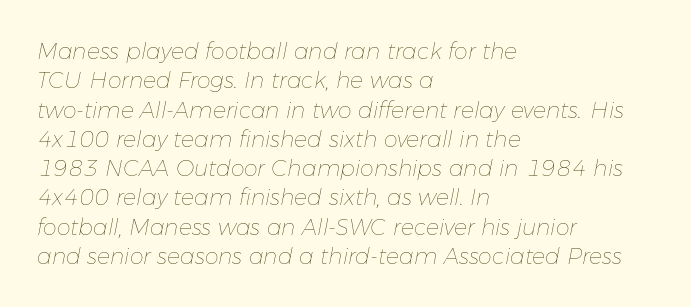
The image shows 22 px text type, italic (leaning right); set left-aligned, normal line spacing (1.33x), normal letter spacing, not underlined.
